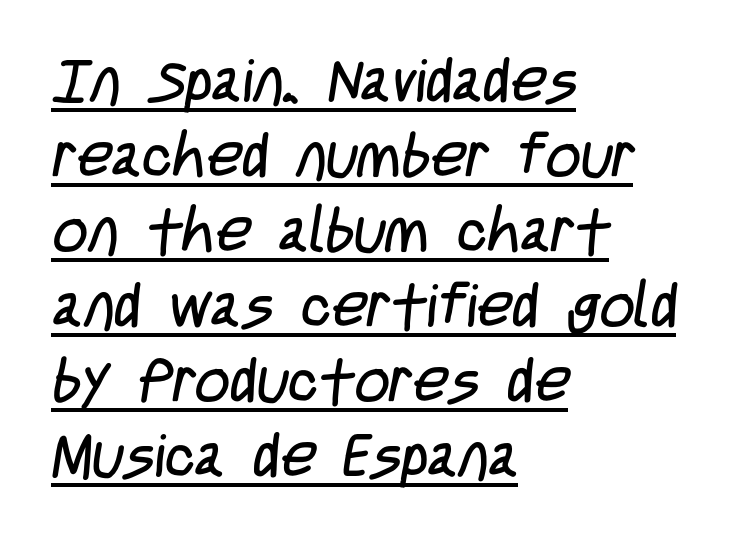
Q: Is the text bold? A: No.
Q: Is the typeface a serif or a sans-serif typeface? A: Sans-serif.
Q: Is the text underlined? A: Yes.
Q: How is the paragraph aligned? A: Left-aligned.
Q: Is the spacing between letters normal or unusually wide? A: Normal.
Q: Width (condensed, normal, or wide)? A: Condensed.
Q: Stroke contrast? A: Low.
Q: x-height? A: Large.
Q: Monospaced? A: No.
